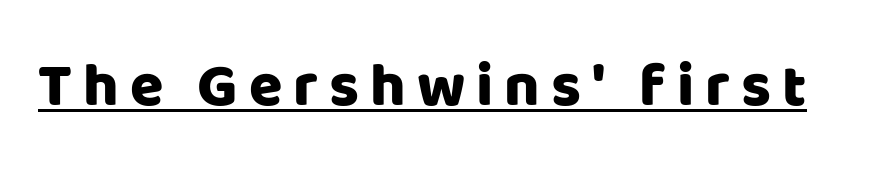
Do the characters align in a grid? No, the font is proportional. Every stem runs plumb, perpendicular to the baseline. Typographically, this falls in the sans-serif category. A rule runs beneath these lines of type.
